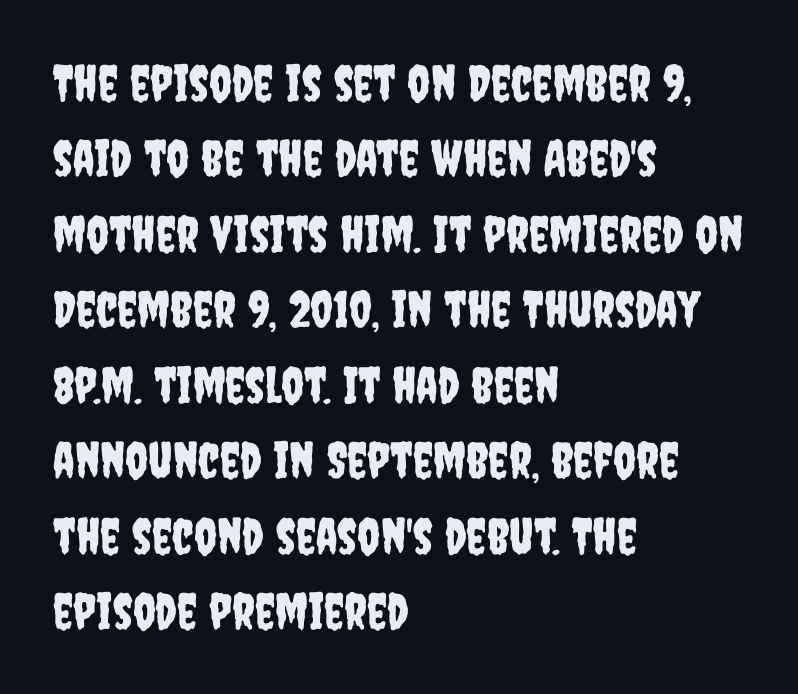
{"serif": "no", "italic": "no", "width": "condensed", "stroke_contrast": "low", "x_height": "large", "monospaced": "no", "underline": "no", "align": "left", "line_spacing": "normal", "line_spacing_ratio": 1.51, "letter_spacing": "normal", "letter_spacing_em": 0.0, "glyph_px": 50}
